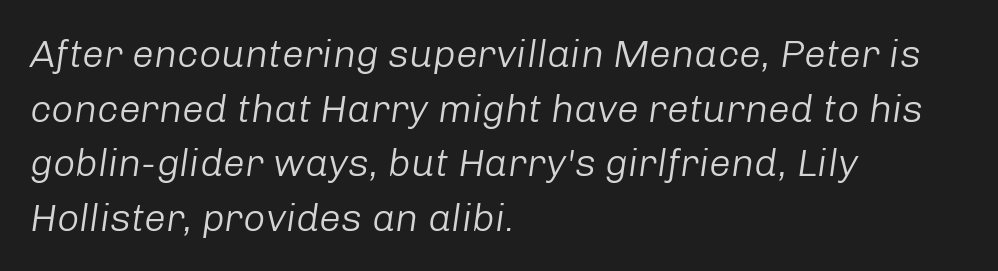
Every character sits at an angle, as italics do. Typeset ragged right — the left edge is the straight one. The passage shown is typed in a proportional face where columns would drift. Type without underlining. Whoever set this chose a conventional vertical rhythm.
